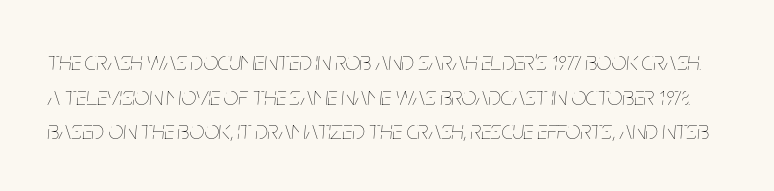
The image shows 26 px text type, italic (leaning right); set normal line spacing (1.33x), normal letter spacing, not underlined.
